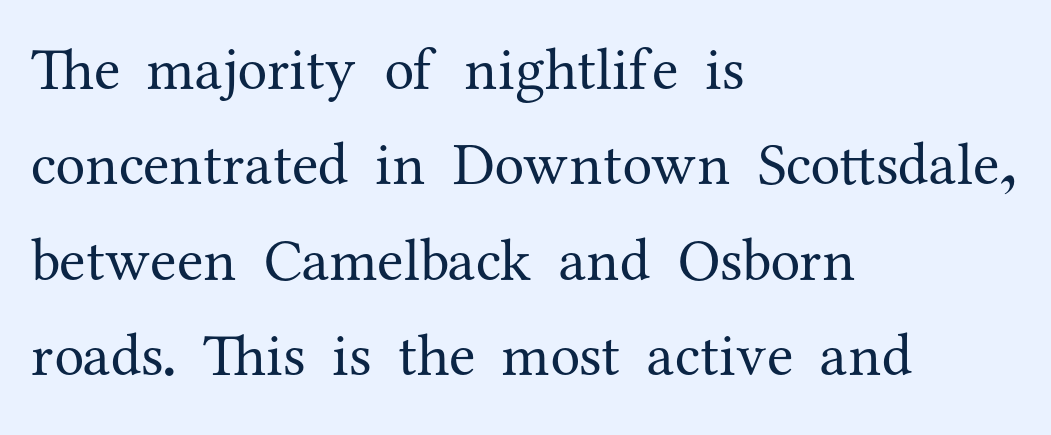
Q: Is the text bold? A: No.
Q: Is the text italic (slanted)? A: No, it is upright.
Q: Is the typeface a serif or a sans-serif typeface? A: Serif.
Q: Is the text underlined? A: No.
Q: How is the paragraph aligned? A: Left-aligned.
Q: Is the spacing between letters normal or unusually wide? A: Normal.
Q: Is the spacing between lines tight, normal or loose? A: Normal.
Q: Width (condensed, normal, or wide)? A: Normal.
Q: Stroke contrast? A: Medium.
Q: x-height? A: Medium.
Q: Monospaced? A: No.
